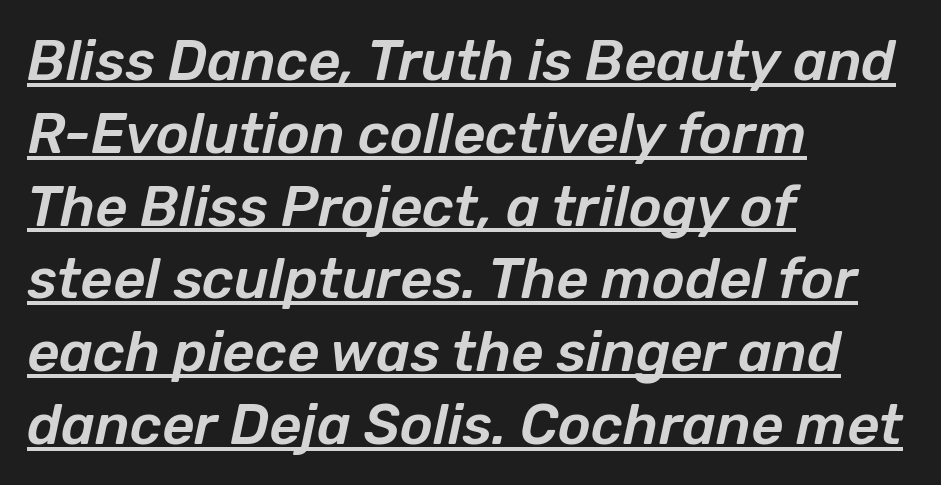
Does the lettering tilt? It does — this is italic. Somebody hit Ctrl+U on this one — the words are underlined. How would I describe the line gaps? Plain and ordinary. Here the designer chose a conventional face with non-uniform glyph widths. Students, note that the glyphs here touch the page at normal intervals.
